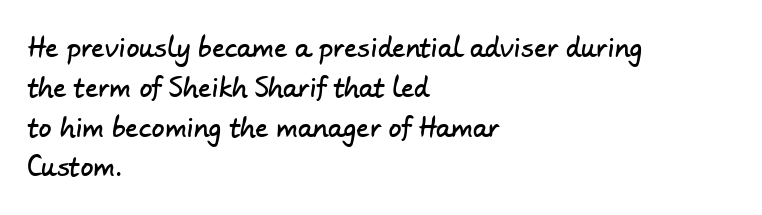
The image shows 26 px text type; set left-aligned, normal line spacing (1.53x), normal letter spacing, not underlined.
